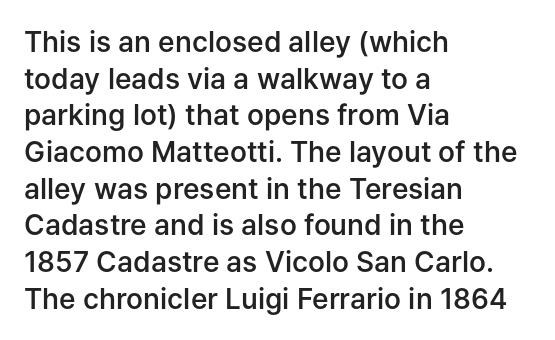
The image shows 28 px semibold sans-serif type, upright; set left-aligned, normal line spacing (1.31x), normal letter spacing, not underlined; low stroke contrast and a medium x-height.
